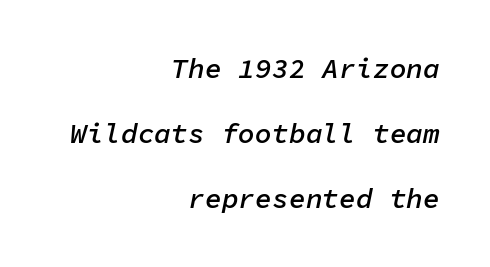
Q: Is the text bold? A: Semi-bold.
Q: Is the text italic (slanted)? A: Yes, it leans right by about 11 degrees.
Q: Is the text underlined? A: No.
Q: How is the paragraph aligned? A: Right-aligned.
Q: Is the spacing between letters normal or unusually wide? A: Normal.
Q: Is the spacing between lines tight, normal or loose? A: Loose.
Q: Width (condensed, normal, or wide)? A: Normal.
Q: Stroke contrast? A: Low.
Q: x-height? A: Medium.
Q: Monospaced? A: Yes.
